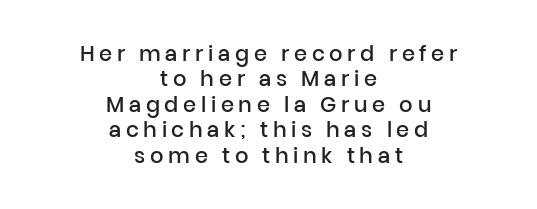
{"italic": "no", "bold": "semi", "underline": "no", "align": "center", "line_spacing_ratio": 1.21, "letter_spacing": "wide", "letter_spacing_em": 0.22, "glyph_px": 21}
